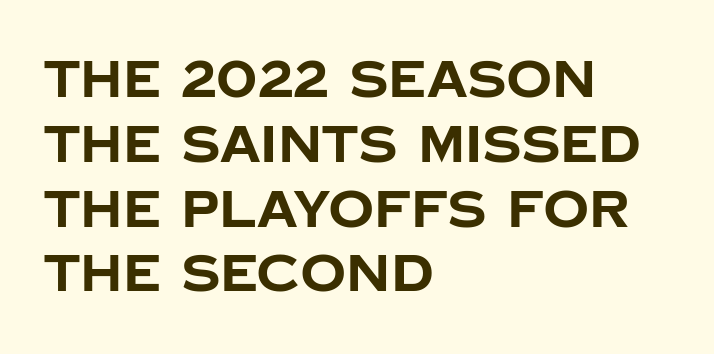
Q: Is the text bold? A: Yes.
Q: Is the text italic (slanted)? A: No, it is upright.
Q: Is the typeface a serif or a sans-serif typeface? A: Sans-serif.
Q: Is the text underlined? A: No.
Q: How is the paragraph aligned? A: Left-aligned.
Q: Is the spacing between letters normal or unusually wide? A: Normal.
Q: Is the spacing between lines tight, normal or loose? A: Normal.
Q: Width (condensed, normal, or wide)? A: Normal.
Q: Stroke contrast? A: Low.
Q: x-height? A: Large.
Q: Monospaced? A: No.
